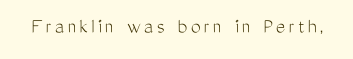
The specimen reads as upright at a glance. The face looks like a standard text weight, possibly lighter. Nobody drew a line under any word here.
